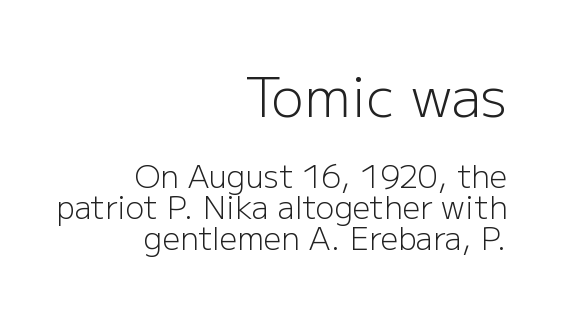
The image shows 54 px light sans-serif type, upright; set right-aligned, tight line spacing (1.01x), normal letter spacing, not underlined; the first (top) block is 1.74x larger; low stroke contrast and a medium x-height.
